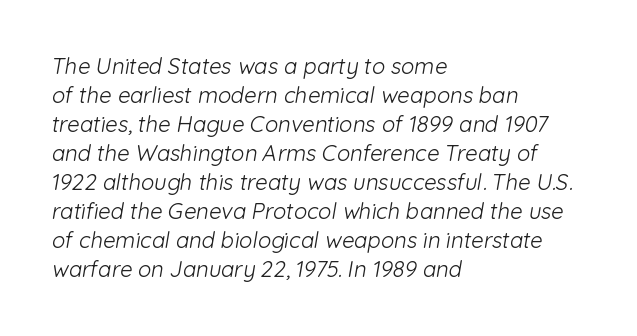
The image shows 22 px text type; set left-aligned, normal line spacing (1.32x), normal letter spacing, not underlined.
